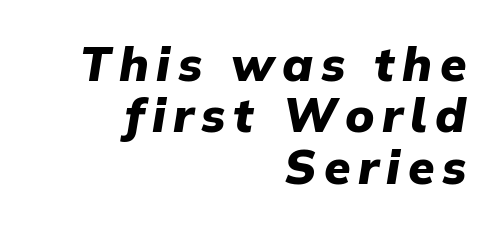
The image shows 48 px heavy type, italic (leaning right); set right-aligned, tight line spacing (1.07x), not underlined; low stroke contrast and a medium x-height.
